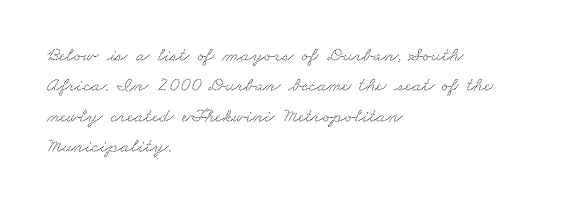
The letterforms sit shoulder to shoulder at normal distance. Regarding leading, the lines here are spaced in the standard way. The lines are quadded left. Beneath every word, the page is bare.
